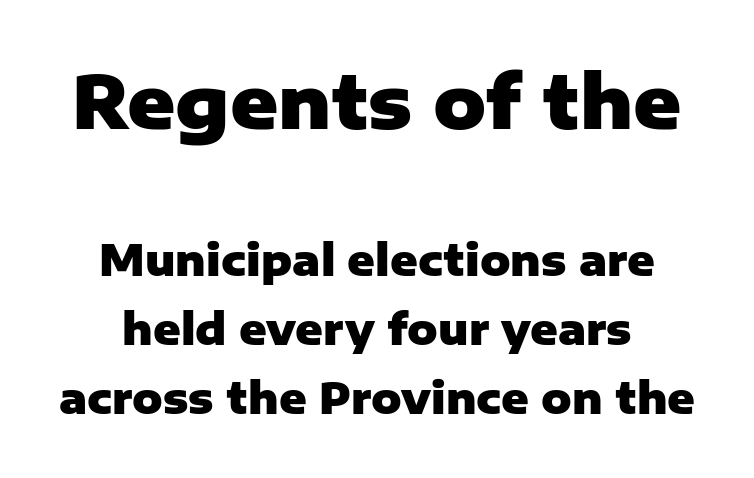
The image shows 73 px heavy sans-serif type, upright; set normal line spacing (1.65x), normal letter spacing, not underlined; the first (top) block is 1.74x larger; low stroke contrast and a medium x-height.
